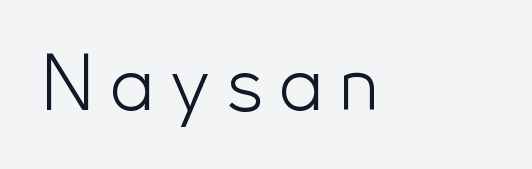
Between one letter and the next there's a generous, obvious gap. Casual observation: everything's shoved over to the left. These glyphs show unthickened strokes, regular width or finer. Font category for this specimen: sans-serif. Quick note: underline off.
